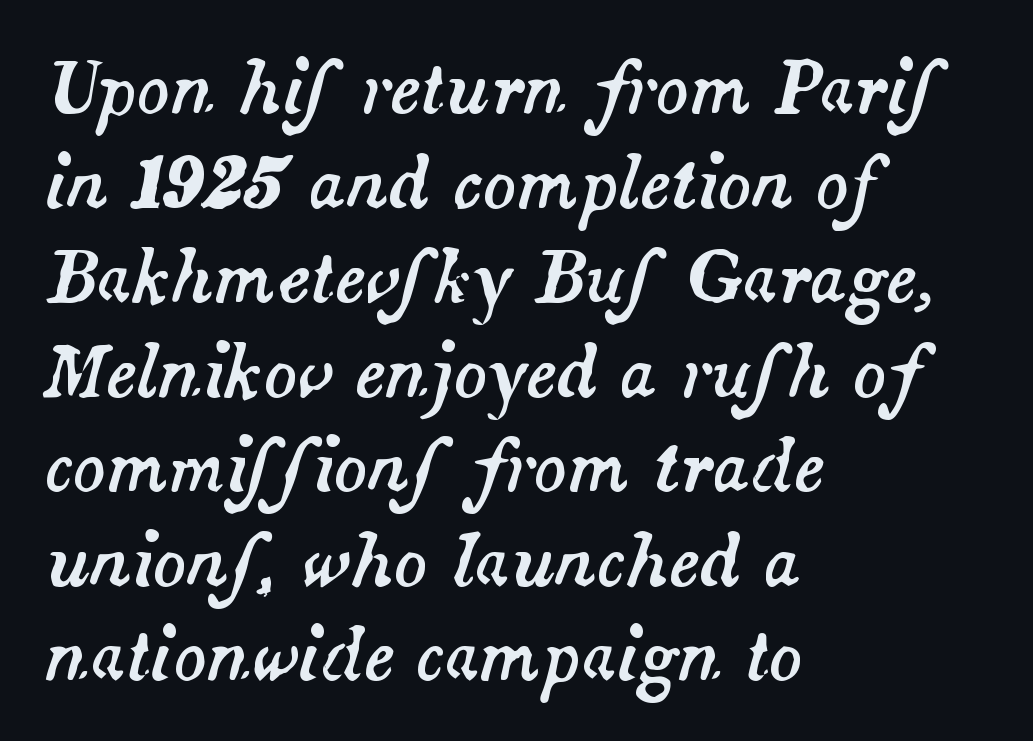
The image shows 69 px text type, italic (leaning right); set left-aligned, normal line spacing (1.37x), normal letter spacing, not underlined; medium stroke contrast and a small x-height.
